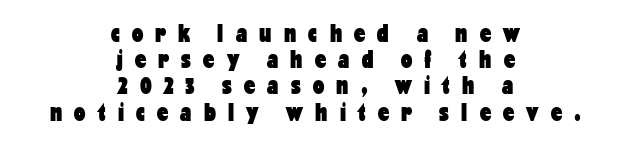
{"italic": "no", "bold": "yes", "underline": "no", "align": "center", "line_spacing": "tight", "line_spacing_ratio": 1.05, "letter_spacing": "wide", "letter_spacing_em": 0.49, "glyph_px": 25}
